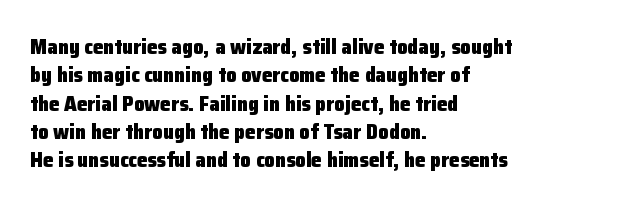
The image shows 21 px bold type, upright; set left-aligned, normal line spacing (1.35x), normal letter spacing, not underlined.
